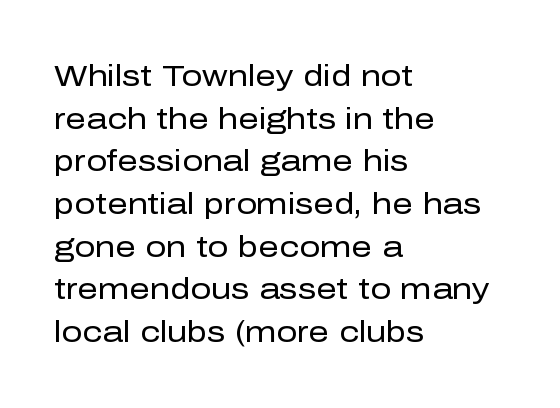
{"serif": "no", "italic": "no", "bold": "no", "weight": "regular", "width": "normal", "stroke_contrast": "low", "x_height": "medium", "monospaced": "no", "underline": "no", "align": "left", "line_spacing": "normal", "line_spacing_ratio": 1.47, "letter_spacing": "normal", "letter_spacing_em": 0.0, "glyph_px": 29}
